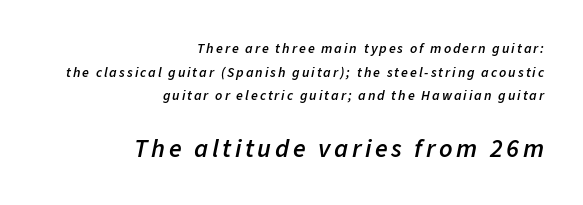
{"italic": "yes", "lean": "right", "slant_degrees": 11, "bold": "semi", "underline": "no", "align": "right", "line_spacing": "normal", "line_spacing_ratio": 1.69, "larger_block": "second", "size_ratio": 1.86, "glyph_px": 26}
